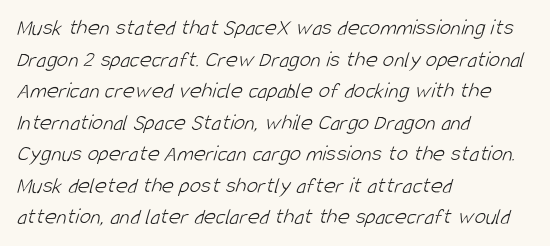
Nothing heavy about these letters — not bold at all. You could call the tracking neutral — neither tight nor loose. Is there much room between lines? A standard amount, neither cramped nor airy. Horizontally, the lines are justified to the leading edge only.
